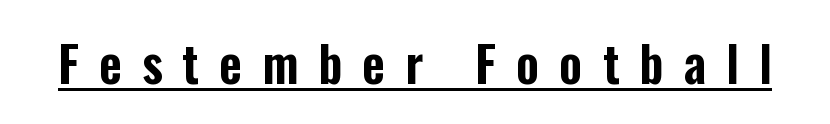
The image shows 49 px condensed sans-serif type, upright; set unusually wide letter spacing (+0.41 em), underlined; low stroke contrast and a medium x-height.
